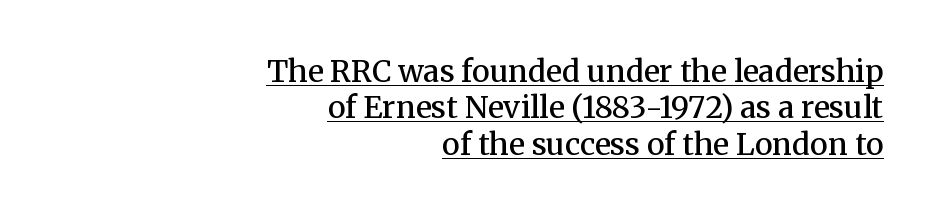
{"serif": "yes", "italic": "no", "bold": "semi", "weight": "semibold", "width": "normal", "stroke_contrast": "medium", "x_height": "medium", "monospaced": "no", "underline": "yes", "align": "right", "line_spacing_ratio": 1.21, "letter_spacing": "normal", "letter_spacing_em": 0.0, "glyph_px": 30}
